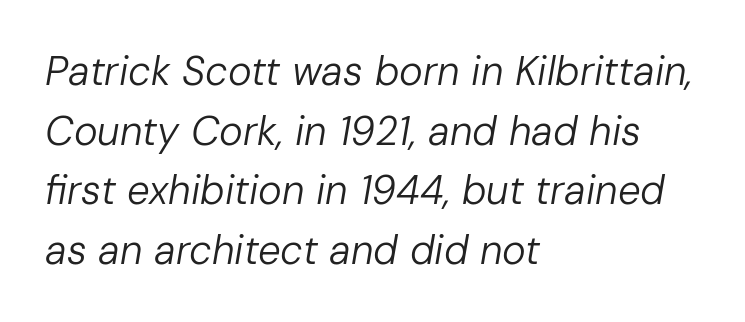
In terms of letterspacing, this is plain default setting. Words float on clear page, feet unadorned. Italic: yes, the glyphs are oblique. How would I describe the line gaps? Plain and ordinary. Nothing heavy about these letters — not bold at all. Casual observation: everything's shoved over to the left.
